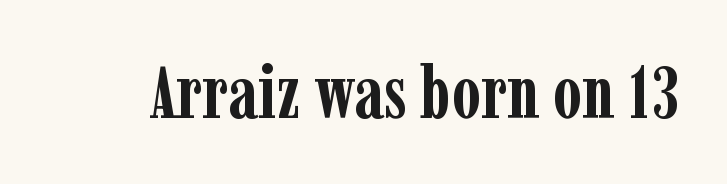
The image shows 74 px semibold, condensed serif type, upright; set normal letter spacing, not underlined; low stroke contrast and a medium x-height.
